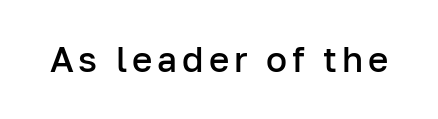
{"serif": "no", "italic": "no", "bold": "semi", "weight": "semibold", "width": "normal", "stroke_contrast": "low", "x_height": "medium", "monospaced": "no", "underline": "no", "glyph_px": 35}
